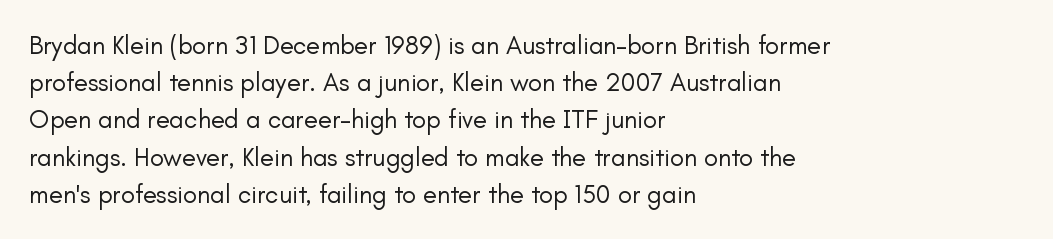
The image shows 26 px text type, upright; set left-aligned, normal line spacing (1.43x), normal letter spacing, not underlined.
